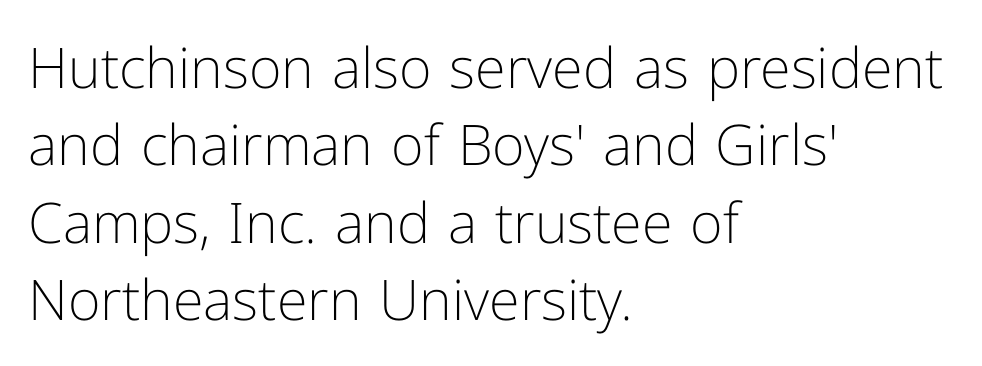
Q: Is the text bold? A: No.
Q: Is the text italic (slanted)? A: No, it is upright.
Q: Is the typeface a serif or a sans-serif typeface? A: Sans-serif.
Q: Is the text underlined? A: No.
Q: How is the paragraph aligned? A: Left-aligned.
Q: Is the spacing between letters normal or unusually wide? A: Normal.
Q: Is the spacing between lines tight, normal or loose? A: Normal.
Q: Width (condensed, normal, or wide)? A: Normal.
Q: Stroke contrast? A: Low.
Q: x-height? A: Medium.
Q: Monospaced? A: No.
